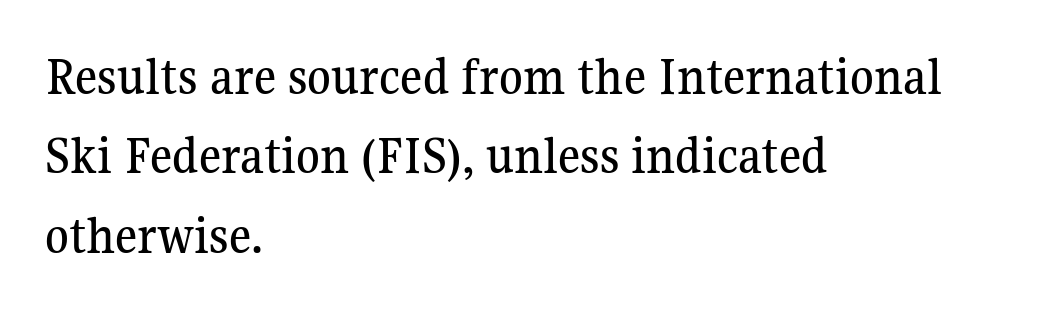
Q: Is the text italic (slanted)? A: No, it is upright.
Q: Is the typeface a serif or a sans-serif typeface? A: Serif.
Q: Is the text underlined? A: No.
Q: How is the paragraph aligned? A: Left-aligned.
Q: Is the spacing between letters normal or unusually wide? A: Normal.
Q: Is the spacing between lines tight, normal or loose? A: Normal.
Q: Width (condensed, normal, or wide)? A: Normal.
Q: Stroke contrast? A: Medium.
Q: x-height? A: Medium.
Q: Monospaced? A: No.
